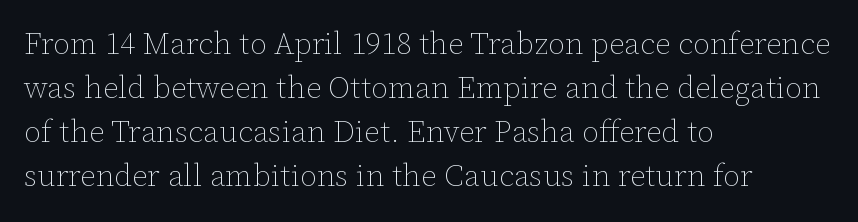
The image shows 31 px thin type, upright; set left-aligned, normal line spacing (1.42x), normal letter spacing, not underlined; low stroke contrast and a medium x-height.
